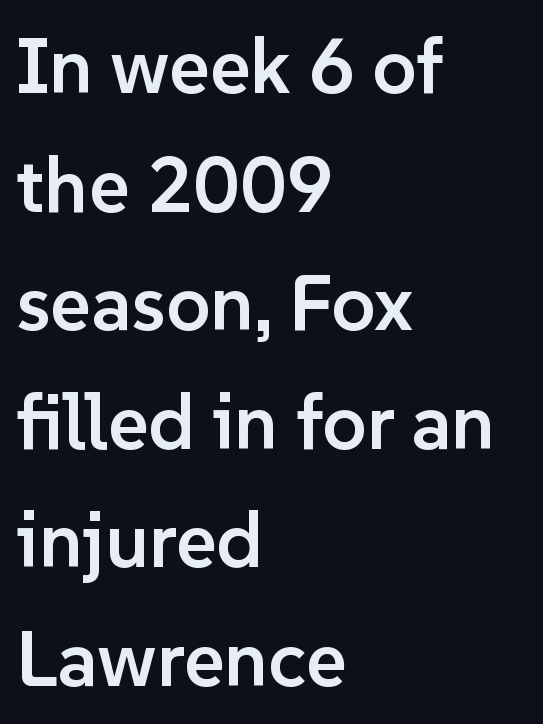
The image shows 78 px semibold sans-serif type, upright; set left-aligned, normal line spacing (1.52x), normal letter spacing, not underlined; low stroke contrast and a medium x-height.
